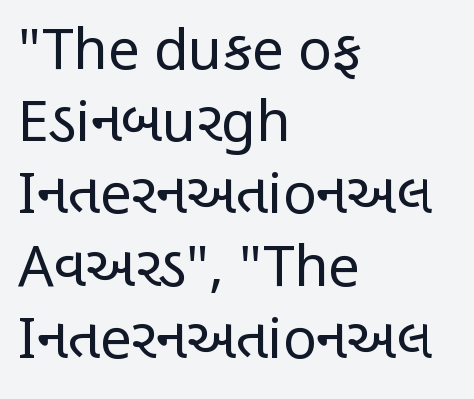
{"serif": "no", "italic": "no", "bold": "no", "weight": "regular", "width": "condensed", "stroke_contrast": "low", "x_height": "large", "monospaced": "no", "underline": "no", "align": "left", "line_spacing": "normal", "line_spacing_ratio": 1.29, "letter_spacing": "normal", "letter_spacing_em": 0.0, "glyph_px": 56}
